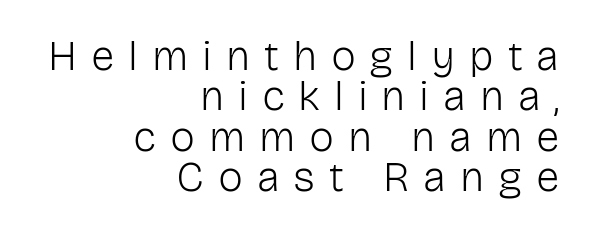
{"serif": "no", "italic": "no", "bold": "no", "weight": "light", "width": "normal", "stroke_contrast": "low", "x_height": "medium", "monospaced": "no", "underline": "no", "align": "right", "line_spacing": "tight", "line_spacing_ratio": 0.96, "letter_spacing": "wide", "letter_spacing_em": 0.33, "glyph_px": 42}
